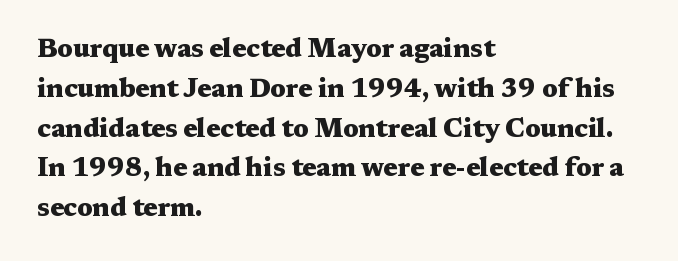
Q: Is the text bold? A: Yes.
Q: Is the text italic (slanted)? A: No, it is upright.
Q: Is the text underlined? A: No.
Q: How is the paragraph aligned? A: Left-aligned.
Q: Is the spacing between letters normal or unusually wide? A: Normal.
Q: Is the spacing between lines tight, normal or loose? A: Normal.
